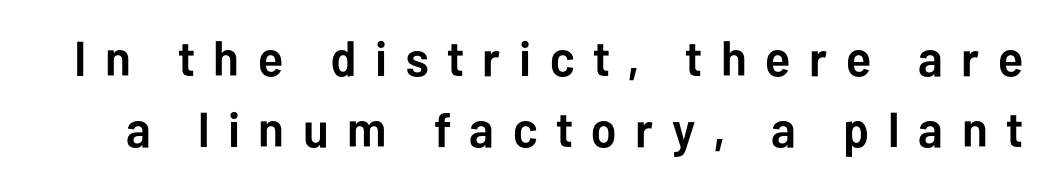
The image shows 49 px semibold sans-serif type, upright; set normal line spacing (1.44x), unusually wide letter spacing (+0.38 em), not underlined; low stroke contrast and a medium x-height.
